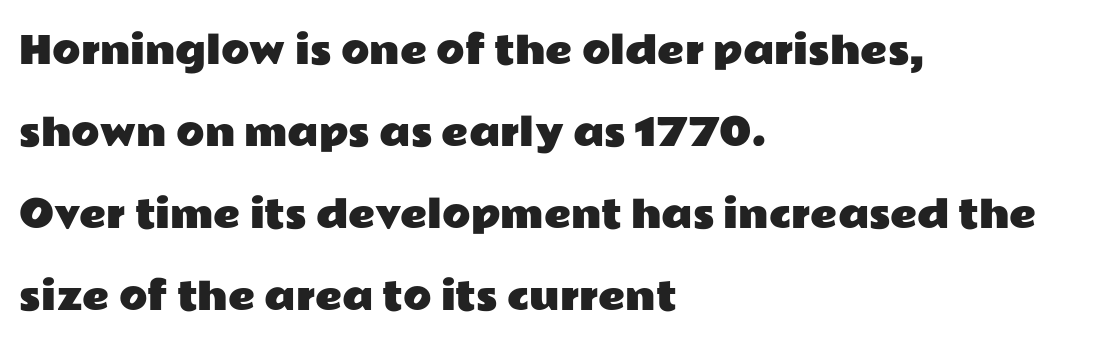
Here the designer chose a conventional face with non-uniform glyph widths. The gap between lines stays unmarked. This block would shrink considerably if given ordinary leading; it's expanded now. This sample uses a sans-serif face. Leftover space on each line is placed entirely after the last word. Is the letter spacing exaggerated? No — it looks like the ordinary default.
